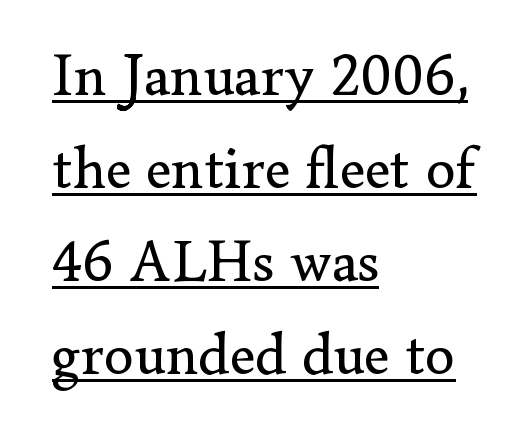
{"serif": "yes", "italic": "no", "bold": "no", "weight": "regular", "width": "normal", "stroke_contrast": "low", "x_height": "small", "monospaced": "no", "underline": "yes", "align": "left", "line_spacing": "normal", "line_spacing_ratio": 1.55, "letter_spacing": "normal", "letter_spacing_em": 0.0, "glyph_px": 60}
